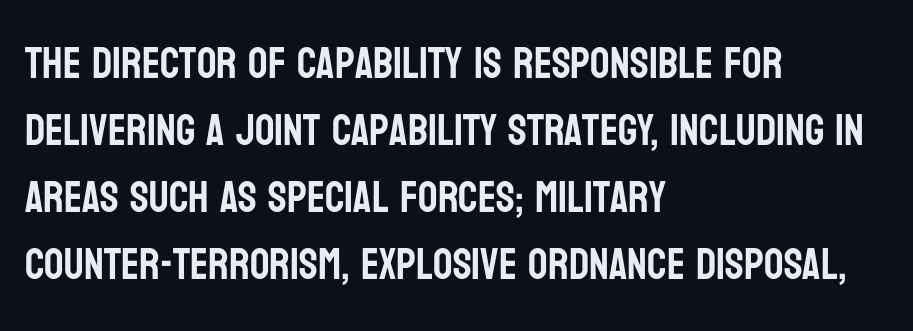
In terms of letterform style, serifs are entirely absent. The passage shown is typed in a proportional face where columns would drift. Italic? Not at all — the glyphs are vertical. Characters follow at the spacing the type designer built in.
